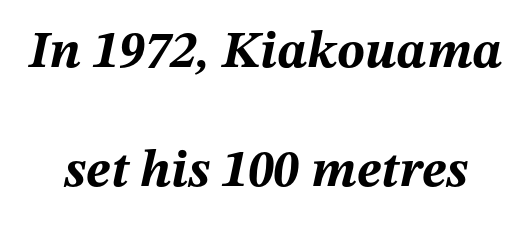
The image shows 52 px bold type, italic (leaning right); set loose line spacing (2.28x), normal letter spacing, not underlined; medium stroke contrast and a medium x-height.
